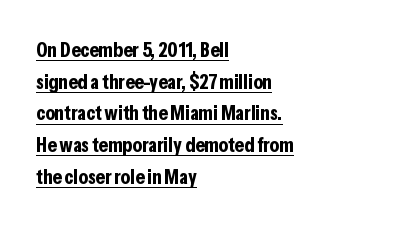
Every letter is thick-stroked: bold, no question. A typesetter would call this zero additional tracking. The lettering is marked with a stroke running underneath it. These lines stack with their left ends in a neat column. It's the straight-up-and-down kind of type.
